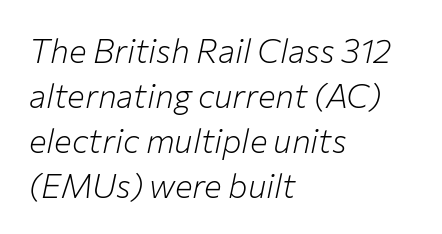
{"italic": "yes", "lean": "right", "slant_degrees": 12, "bold": "no", "weight": "light", "width": "normal", "stroke_contrast": "low", "x_height": "medium", "monospaced": "no", "underline": "no", "align": "left", "line_spacing": "normal", "line_spacing_ratio": 1.36, "letter_spacing": "normal", "letter_spacing_em": 0.0, "glyph_px": 33}
